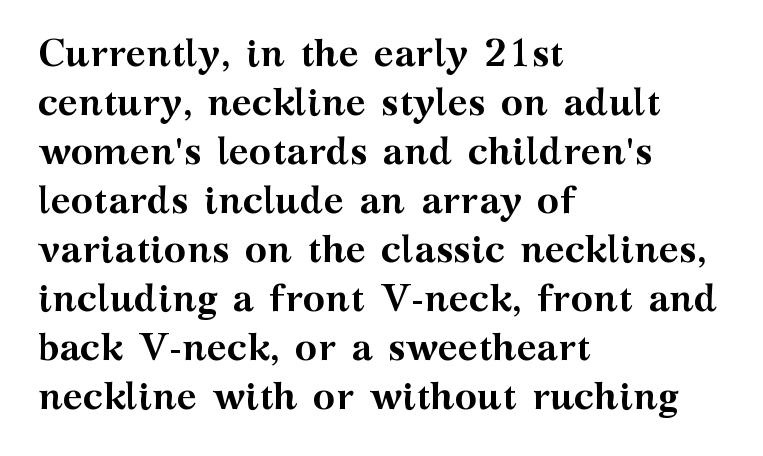
Q: Is the text bold? A: Yes.
Q: Is the text italic (slanted)? A: No, it is upright.
Q: Is the typeface a serif or a sans-serif typeface? A: Serif.
Q: Is the text underlined? A: No.
Q: How is the paragraph aligned? A: Left-aligned.
Q: Is the spacing between letters normal or unusually wide? A: Normal.
Q: Is the spacing between lines tight, normal or loose? A: Normal.
Q: Width (condensed, normal, or wide)? A: Wide.
Q: Stroke contrast? A: Medium.
Q: x-height? A: Medium.
Q: Monospaced? A: No.
